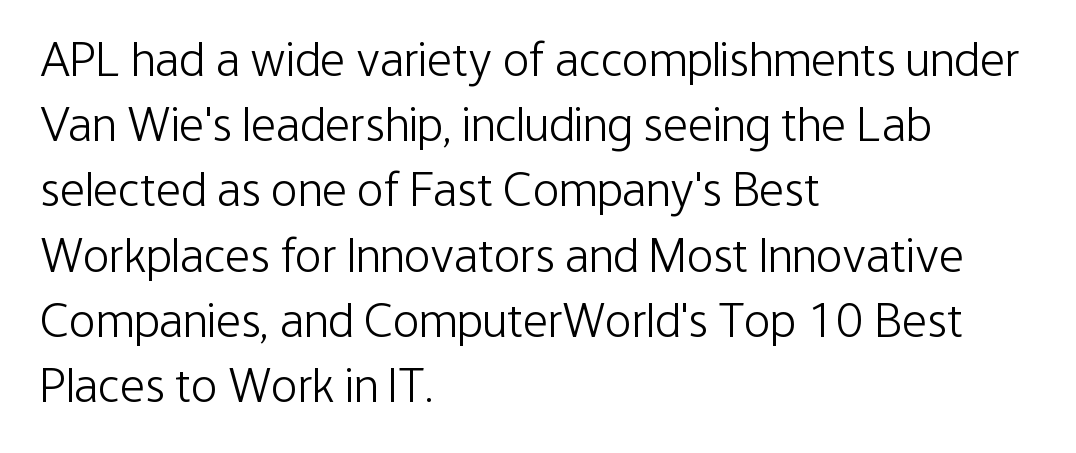
The image shows 49 px light, condensed sans-serif type, upright; set left-aligned, normal line spacing (1.33x), normal letter spacing, not underlined; low stroke contrast and a medium x-height.
